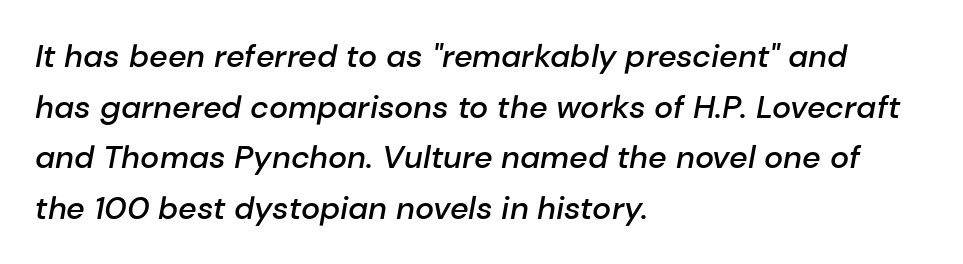
Proportional: the letters do not fall into vertical columns. Underline: absent. Caption: multi-line text, flush left, ragged right. Inter-character spacing is left at the font's built-in metrics.
